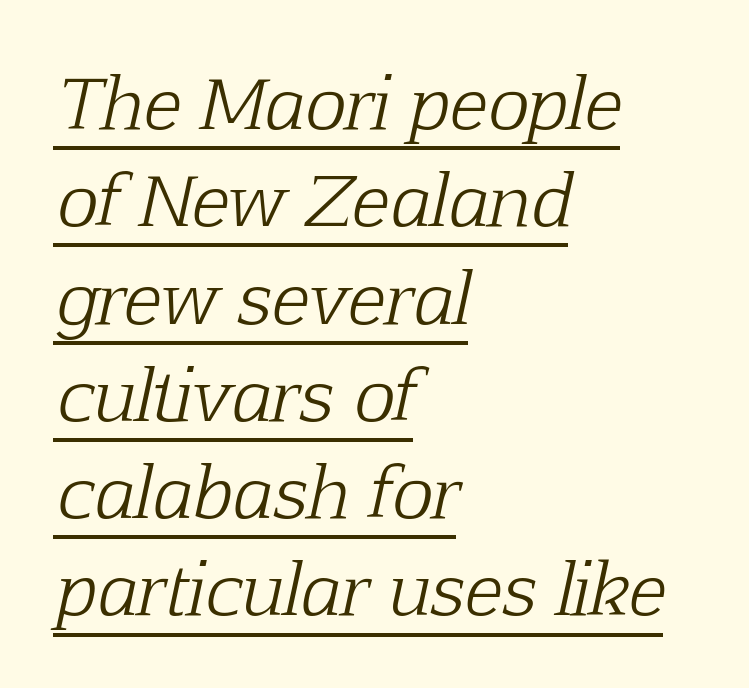
Q: Is the text bold? A: No.
Q: Is the text italic (slanted)? A: Yes, it leans right by about 12 degrees.
Q: Is the typeface a serif or a sans-serif typeface? A: Serif.
Q: Is the text underlined? A: Yes.
Q: How is the paragraph aligned? A: Left-aligned.
Q: Is the spacing between letters normal or unusually wide? A: Normal.
Q: Is the spacing between lines tight, normal or loose? A: Normal.
Q: Width (condensed, normal, or wide)? A: Normal.
Q: Stroke contrast? A: Low.
Q: x-height? A: Medium.
Q: Monospaced? A: No.
